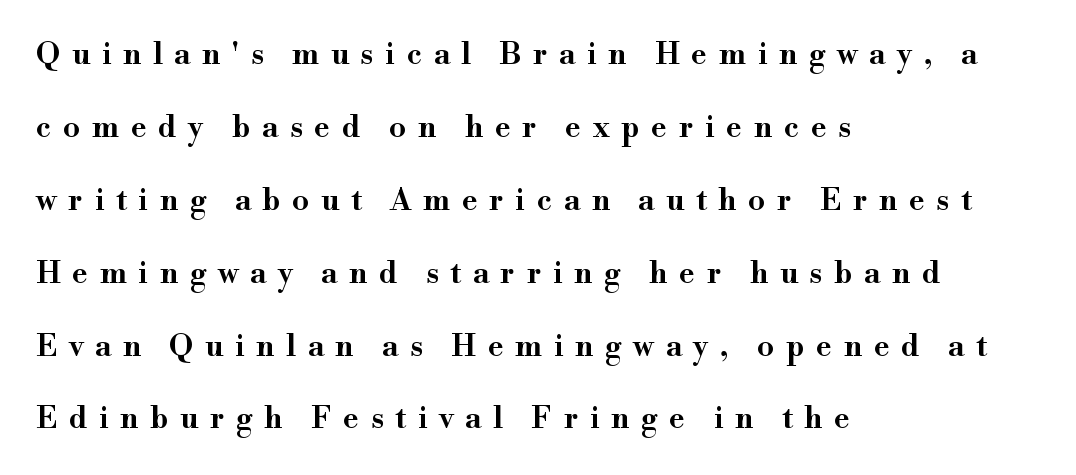
The image shows 30 px wide serif type, upright; set left-aligned, loose line spacing (2.43x), unusually wide letter spacing (+0.39 em), not underlined; high stroke contrast and a small x-height.
